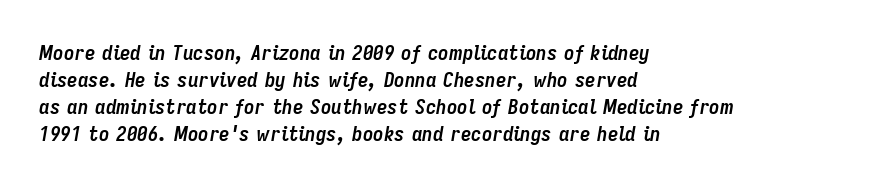
Q: Is the text bold? A: Yes.
Q: Is the text italic (slanted)? A: Yes, it leans right by about 9 degrees.
Q: Is the text underlined? A: No.
Q: How is the paragraph aligned? A: Left-aligned.
Q: Is the spacing between letters normal or unusually wide? A: Normal.
Q: Is the spacing between lines tight, normal or loose? A: Normal.
